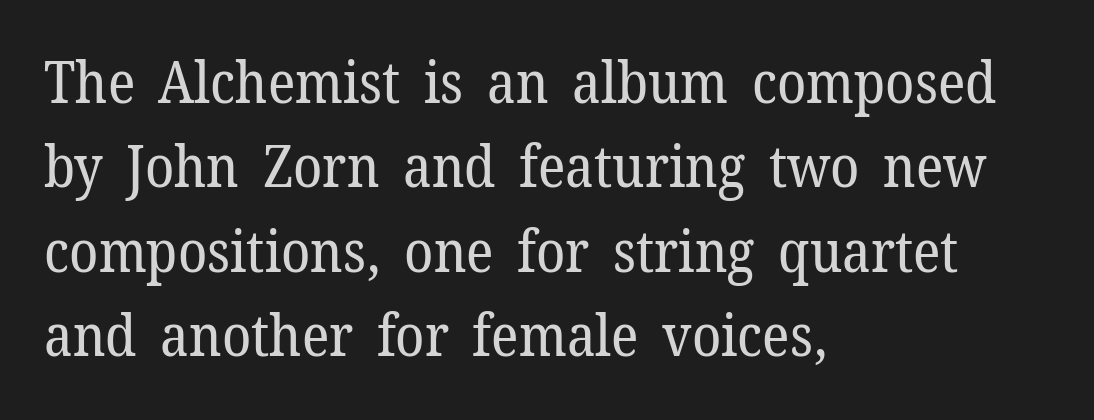
Q: Is the text bold? A: No.
Q: Is the text italic (slanted)? A: No, it is upright.
Q: Is the typeface a serif or a sans-serif typeface? A: Serif.
Q: Is the text underlined? A: No.
Q: How is the paragraph aligned? A: Left-aligned.
Q: Is the spacing between letters normal or unusually wide? A: Normal.
Q: Is the spacing between lines tight, normal or loose? A: Normal.
Q: Width (condensed, normal, or wide)? A: Normal.
Q: Stroke contrast? A: Low.
Q: x-height? A: Medium.
Q: Monospaced? A: No.
